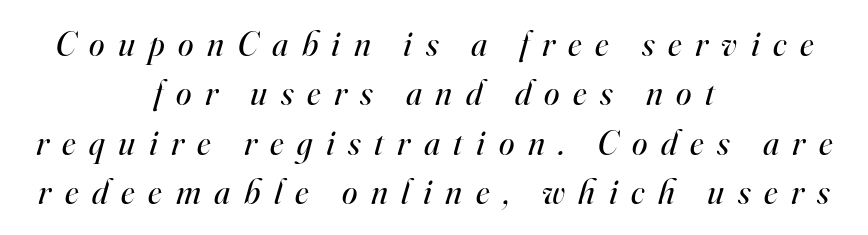
The image shows 35 px regular-weight serif type, italic (leaning right); set centered, normal line spacing (1.41x), unusually wide letter spacing (+0.39 em), not underlined; high stroke contrast and a small x-height.
